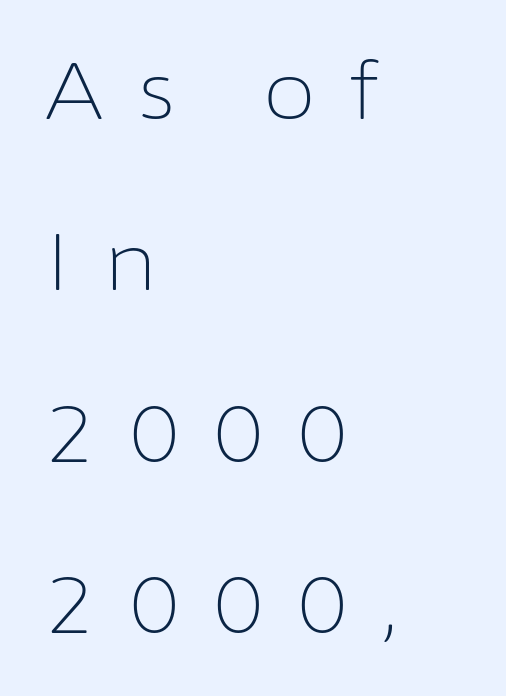
Nothing sits at the stroke ends, so this counts as sans-serif. Line starts are locked; line ends wander. Is the stroke heavy? The answer is a plain regular-or-lighter. In terms of letterspacing, this is a distinctly airy, spread setting. Plain, unruled lines of type.
